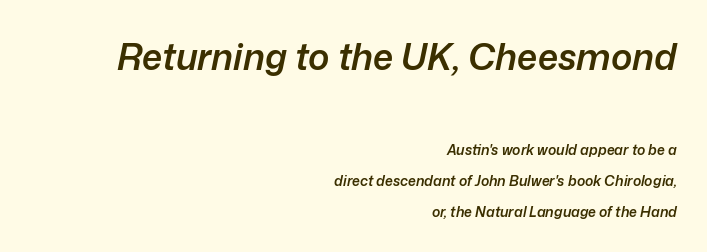
The image shows 36 px semibold type, italic (leaning right); set right-aligned, loose line spacing (2.22x), normal letter spacing, not underlined; the first (top) block is 2.57x larger; low stroke contrast and a medium x-height.
